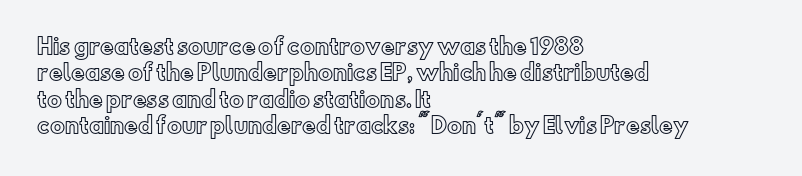
Q: Is the text italic (slanted)? A: No, it is upright.
Q: Is the text underlined? A: No.
Q: How is the paragraph aligned? A: Left-aligned.
Q: Is the spacing between letters normal or unusually wide? A: Normal.
Q: Is the spacing between lines tight, normal or loose? A: Normal.
